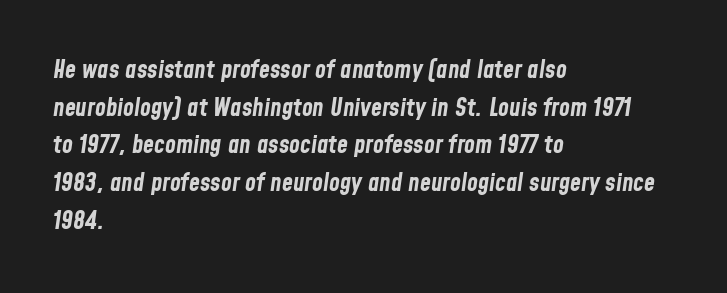
Tall strokes in this sample are angled rather than plumb. Between one letter and the next there's only the usual sliver of space. In terms of leading, this rendering sits right in the middle. Plain, unruled lines of type. This rendering uses left alignment, leaving the right contour irregular.
